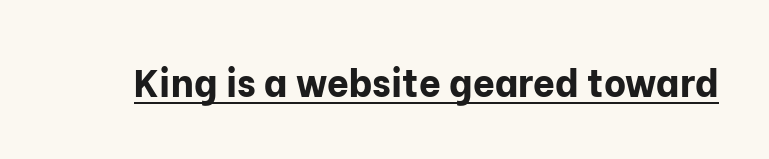
Q: Is the text bold? A: Yes.
Q: Is the text italic (slanted)? A: No, it is upright.
Q: Is the typeface a serif or a sans-serif typeface? A: Sans-serif.
Q: Is the text underlined? A: Yes.
Q: Is the spacing between letters normal or unusually wide? A: Normal.
Q: Width (condensed, normal, or wide)? A: Normal.
Q: Stroke contrast? A: Low.
Q: x-height? A: Medium.
Q: Monospaced? A: No.
